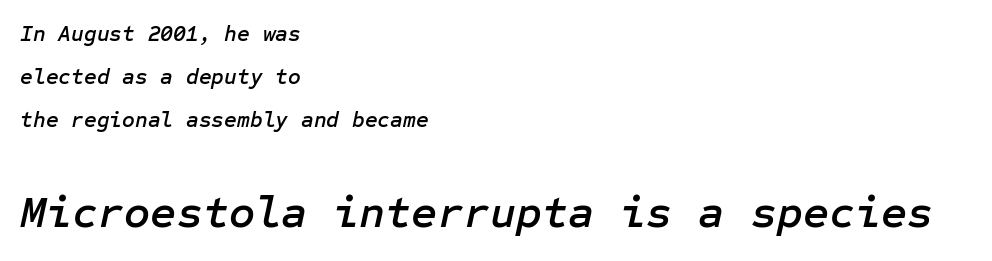
A student would notice the bottom passage is typeset larger than what precedes it. This sample trades compactness for vertical openness between lines. What stands out about the letter spacing? Nothing — it is the standard amount. The passage shown leans; its letterforms are oblique. Is the block centered? No — it sits flush against the left margin.
